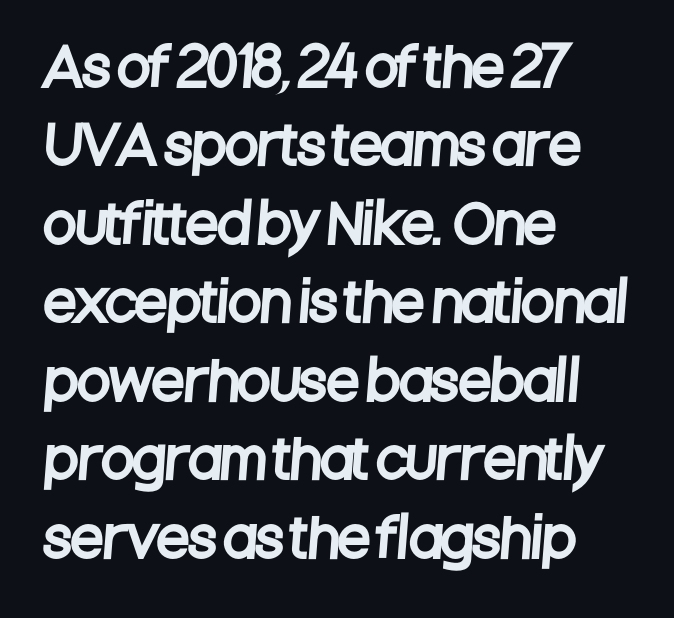
The image shows 53 px condensed sans-serif type; set left-aligned, normal line spacing (1.48x), normal letter spacing, not underlined; low stroke contrast and a large x-height.
